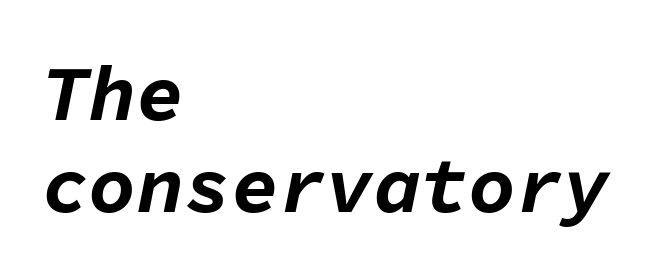
Observe the ordinary spacing: letters are neighbours, not strangers. Caption: bold face, heavy strokes. Looks like terminal output: every glyph gets an equal slot. Compared with ordinary roman type, these characters are visibly tilted.
